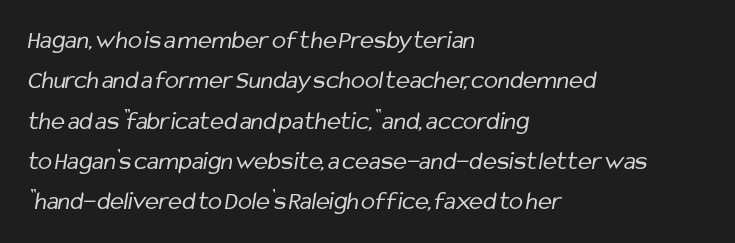
{"bold": "no", "underline": "no", "align": "left", "line_spacing": "normal", "line_spacing_ratio": 1.55, "letter_spacing": "normal", "letter_spacing_em": 0.0, "glyph_px": 26}
